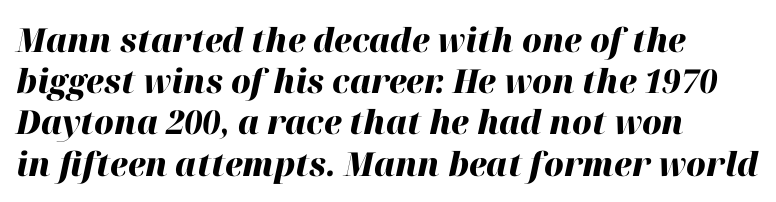
{"italic": "yes", "lean": "right", "slant_degrees": 12, "bold": "yes", "weight": "heavy", "width": "normal", "stroke_contrast": "high", "x_height": "medium", "monospaced": "no", "underline": "no", "align": "left", "line_spacing": "normal", "line_spacing_ratio": 1.25, "letter_spacing": "normal", "letter_spacing_em": 0.0, "glyph_px": 33}
